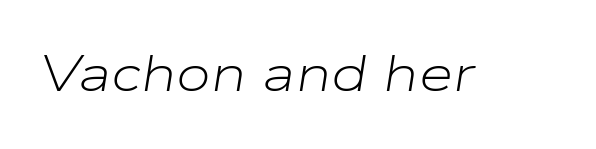
Look at the tracking — it's just the regular setting, nothing added. The foot of each line stays bare and open. The letters are slanted; this is an italic face. Weight: regular or lighter.
